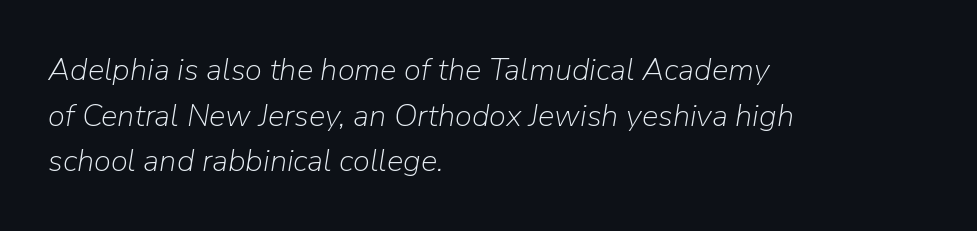
The image shows 31 px light type, italic (leaning right); set left-aligned, normal line spacing (1.47x), normal letter spacing, not underlined; low stroke contrast and a medium x-height.
